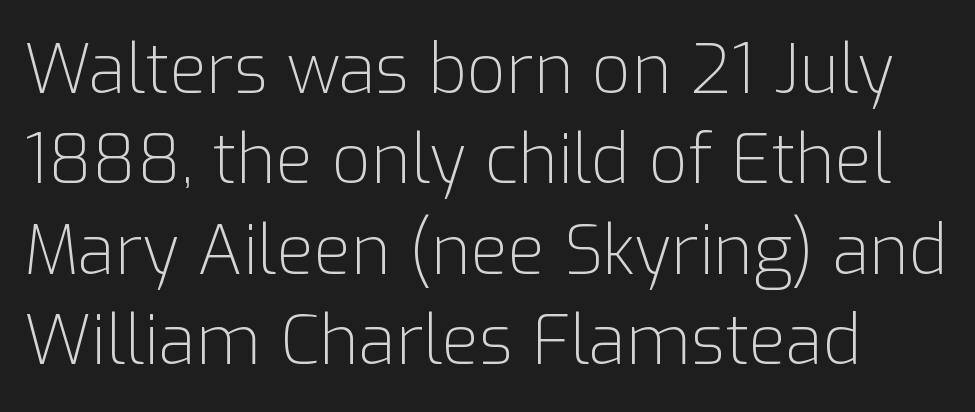
Baseline-to-baseline distance is the conventional proportion of letter height. Stems here are at most as thick as an everyday book face. Character widths vary here, with narrow letters taking less room than wide ones. Tall strokes in this sample are plumb rather than angled. Honestly, there is no underline to notice here at all. Note: no serifs on the glyphs.
